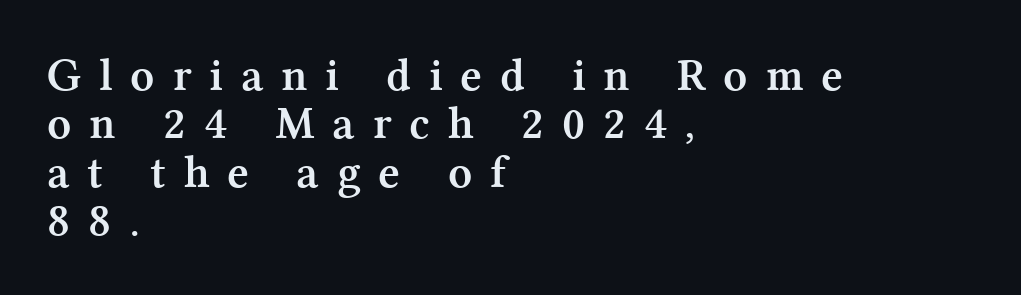
Is the block centered? No — it sits flush against the left margin. The rendering uses natural spacing where letterforms have individual widths. Glance below the letters and you will spot only blank space. What stands out about the letter spacing? Its width — letters are far apart. Stroke thickness is high; the sample reads as a true bold. Baseline-to-baseline distance is barely more than the letter height.
